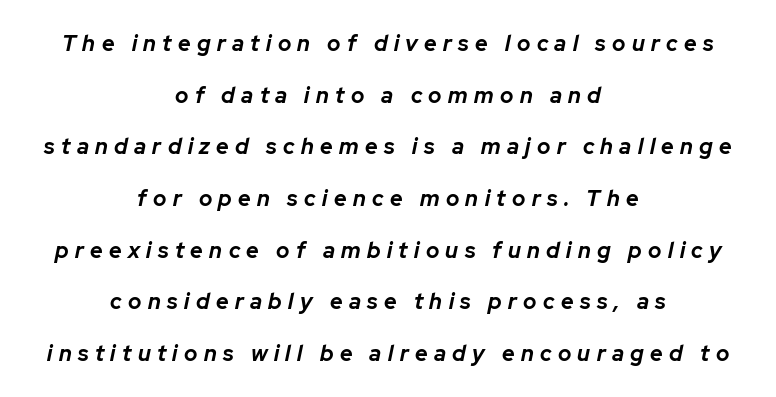
The image shows 22 px bold type, italic (leaning right); set centered, loose line spacing (2.35x), unusually wide letter spacing (+0.29 em), not underlined.
